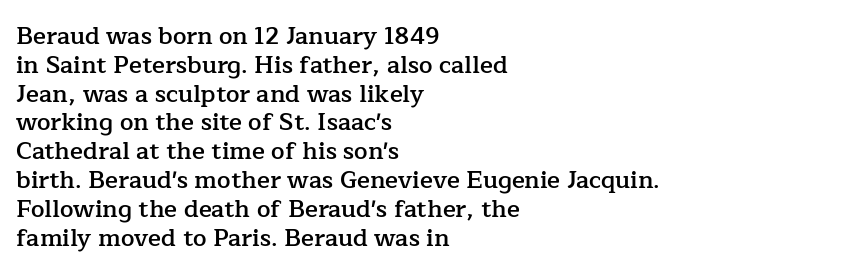
{"italic": "no", "bold": "semi", "underline": "no", "align": "left", "line_spacing_ratio": 1.2, "letter_spacing": "normal", "letter_spacing_em": 0.0, "glyph_px": 24}
